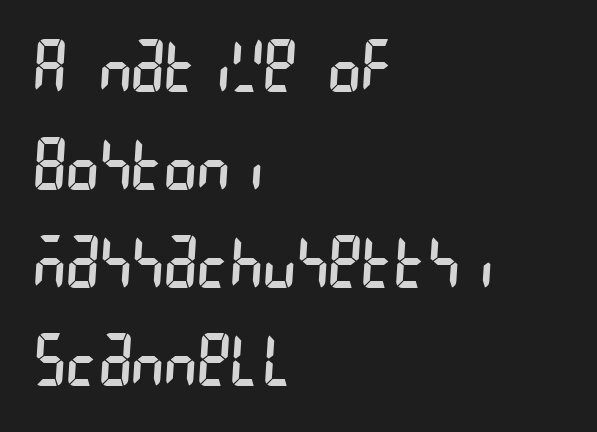
Descenders hang freely into open space. Weight: not bold — regular or lighter. This sample is left-justified, so line endings fall wherever the words run out. One glance says typical: line gaps are just what's usual. What stands out about the letter spacing? Nothing — it is the standard amount. Nope, no serifs anywhere on these letters.
